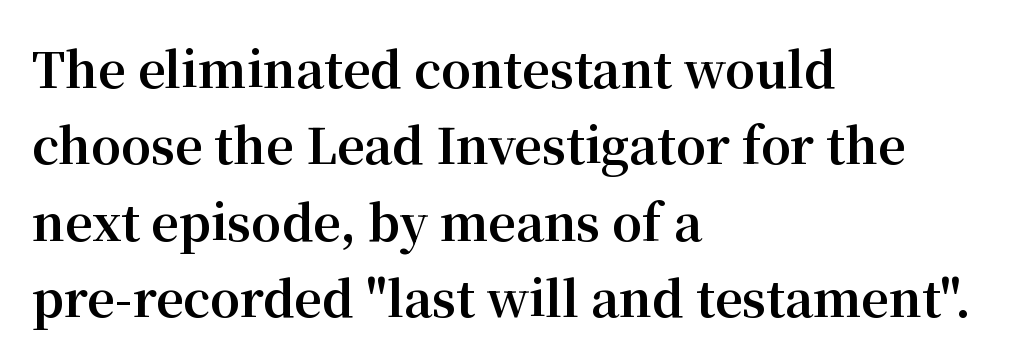
The image shows 48 px bold serif type, upright; set left-aligned, normal line spacing (1.59x), normal letter spacing, not underlined; medium stroke contrast and a medium x-height.
